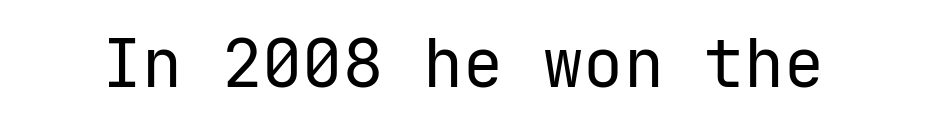
The letters carry no serifs — their stems end cleanly without finishing strokes. The weight tops out at a normal text grade. It's the straight-up-and-down kind of type. Any mark beneath the type? The region is blank.
